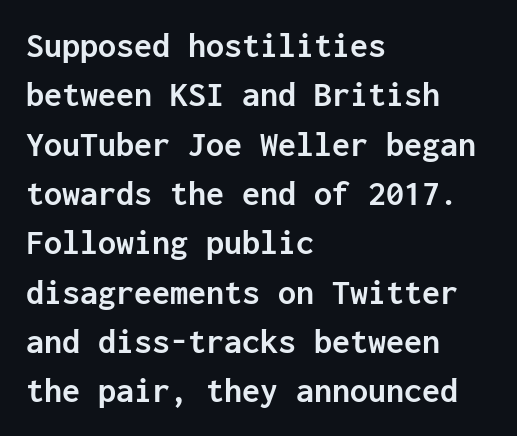
The image shows 36 px semibold sans-serif type, upright, monospaced; set left-aligned, normal line spacing (1.37x), normal letter spacing, not underlined; low stroke contrast and a medium x-height.
